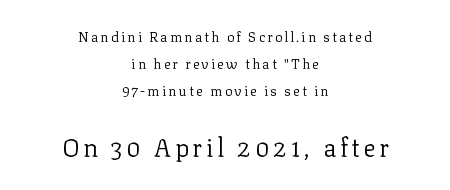
{"italic": "no", "bold": "no", "underline": "no", "align": "center", "line_spacing": "loose", "line_spacing_ratio": 1.93, "larger_block": "second", "size_ratio": 1.79, "glyph_px": 25}
